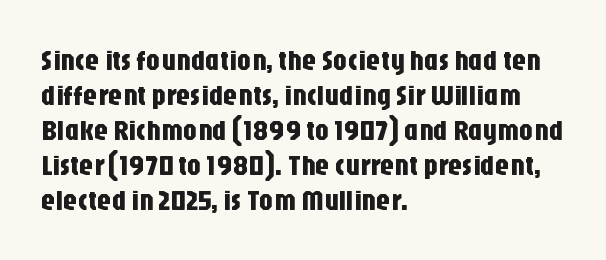
{"serif": "no", "italic": "no", "width": "condensed", "stroke_contrast": "low", "x_height": "large", "monospaced": "no", "underline": "no", "align": "left", "line_spacing_ratio": 1.21, "letter_spacing": "normal", "letter_spacing_em": 0.0, "glyph_px": 29}
